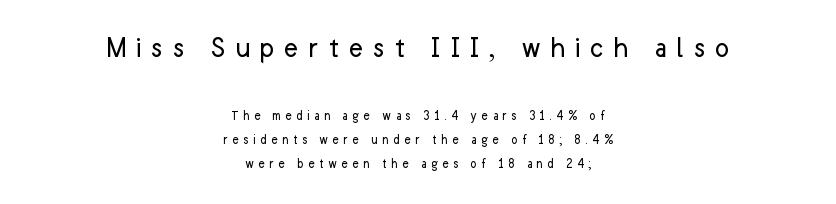
The image shows 31 px regular-weight sans-serif type, upright; set centered, line spacing 1.71x, unusually wide letter spacing (+0.3 em), not underlined; the first (top) block is 2.21x larger; low stroke contrast and a medium x-height.
